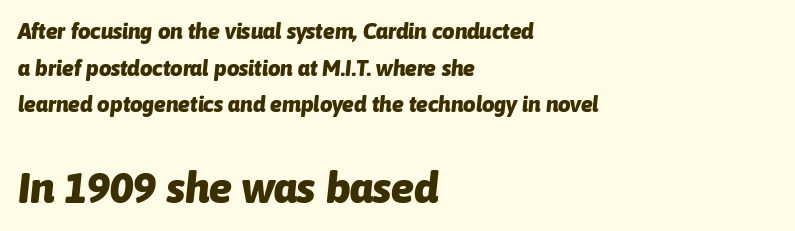
Default kerning and tracking; the words read as compact shapes. You can tell it's italic because the verticals aren't actually vertical. The space directly below the letters is spotless. Do the characters align in a grid? No, the font is proportional. Reading top to bottom, the characters get bigger at the block break.
